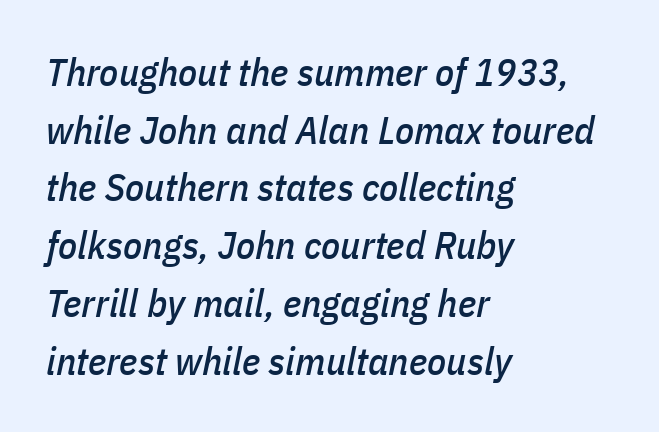
The lines are quadded left. The area under the type is left untouched. Successive baselines arrive at the customary interval. In terms of letterspacing, this is plain default setting. When letters slant like this, we call the style italic. Here the designer chose a conventional face with non-uniform glyph widths.
